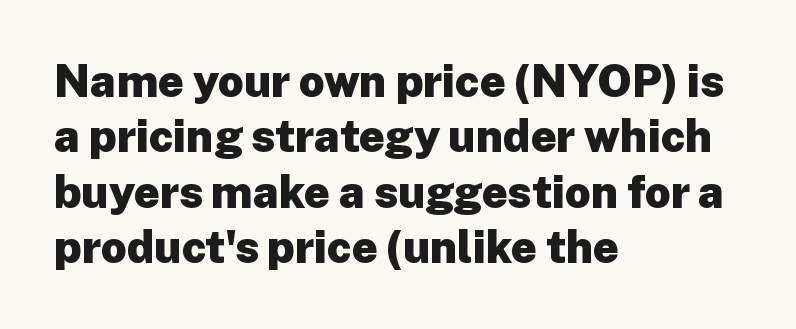
Q: Is the text bold? A: Yes.
Q: Is the text italic (slanted)? A: No, it is upright.
Q: Is the typeface a serif or a sans-serif typeface? A: Sans-serif.
Q: Is the text underlined? A: No.
Q: How is the paragraph aligned? A: Left-aligned.
Q: Is the spacing between letters normal or unusually wide? A: Normal.
Q: Width (condensed, normal, or wide)? A: Normal.
Q: Stroke contrast? A: Low.
Q: x-height? A: Medium.
Q: Monospaced? A: No.
